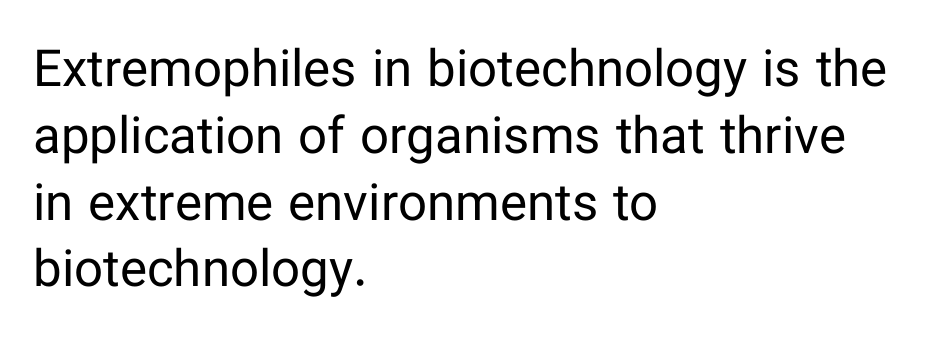
The image shows 51 px regular-weight sans-serif type, upright; set left-aligned, normal line spacing (1.31x), normal letter spacing, not underlined; low stroke contrast and a medium x-height.
